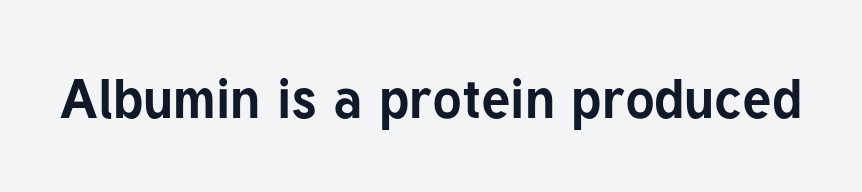
The image shows 55 px bold sans-serif type, upright; set normal letter spacing, not underlined; low stroke contrast and a medium x-height.
